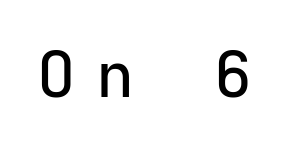
The lettering holds an erect, upright posture throughout. Every character here occupies the same horizontal width, giving the sample a typewriter-like rhythm. A typesetter would label this face a sans. Check the space under the baseline: it is left empty. Is the letter spacing exaggerated? Yes — the characters are pushed far apart.
